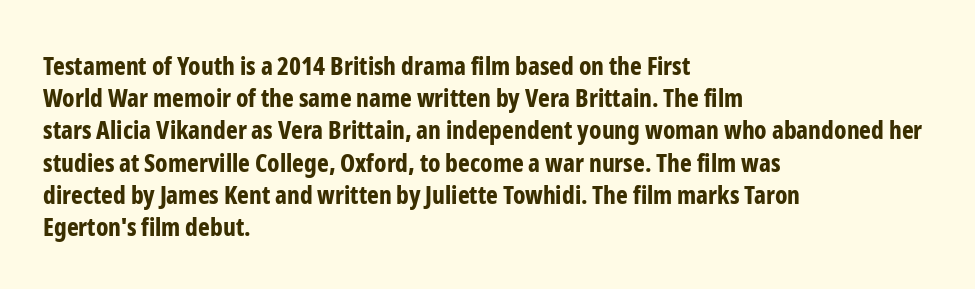
The lines sit at an ordinary, default distance from one another. Italic? Not at all — the glyphs are vertical. This rendering leaves character spacing at its baseline value. A student would call this left alignment; a typographer would say flush left, rag right.
